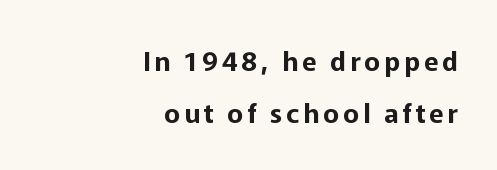
{"italic": "no", "underline": "no", "align": "right", "line_spacing": "loose", "line_spacing_ratio": 1.92, "glyph_px": 27}
